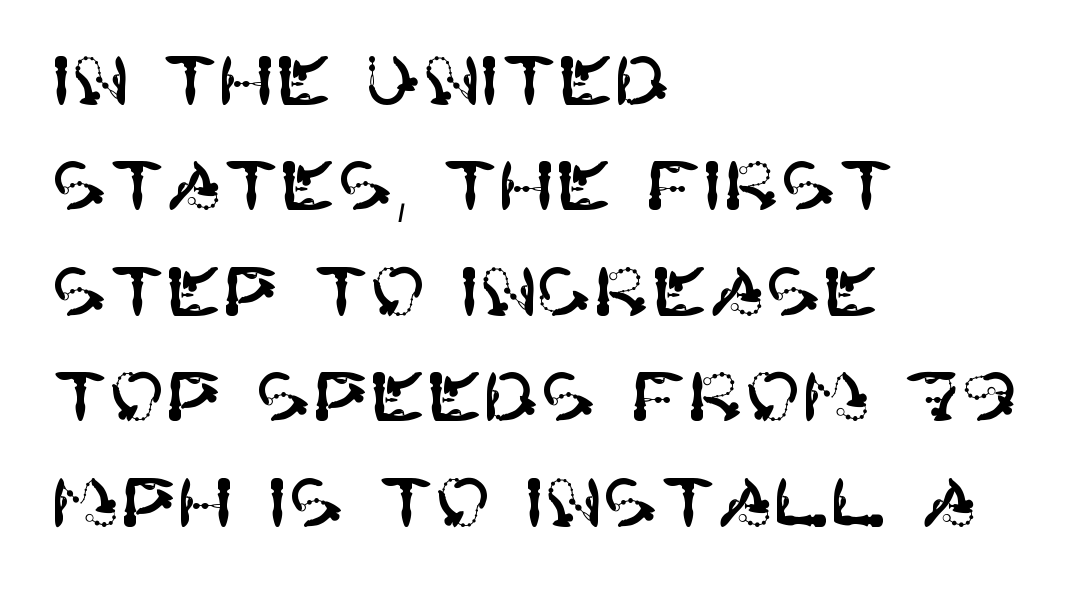
The rendering keeps characters at their native spacing. Each line starts at the same left margin while the right side varies. A typesetter would mark this as roman, not italic. The rows are spaced the way most documents space them.
